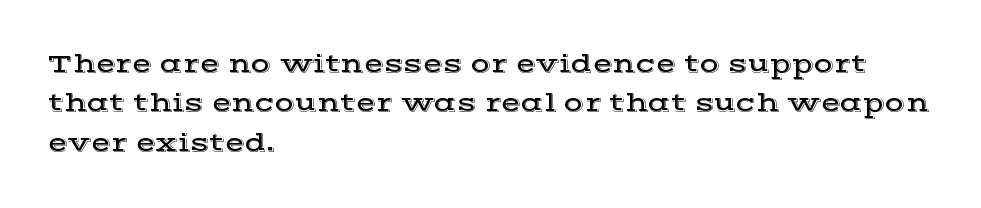
{"italic": "no", "underline": "no", "align": "left", "line_spacing": "normal", "line_spacing_ratio": 1.51, "letter_spacing": "normal", "letter_spacing_em": 0.0, "glyph_px": 26}
